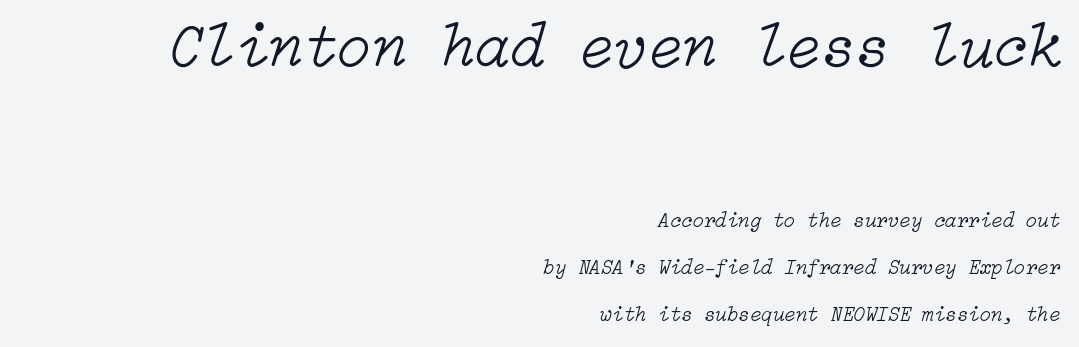
The emphasis by scale lands on block number one, above. If you measured baseline to baseline, you'd find a long distance. Stem width sits at or under what a default text font uses. These lines are set flush right with a ragged left edge. The foot of each line stays bare and open. Is the type slanted? Yes — the strokes lean at a clear angle.
